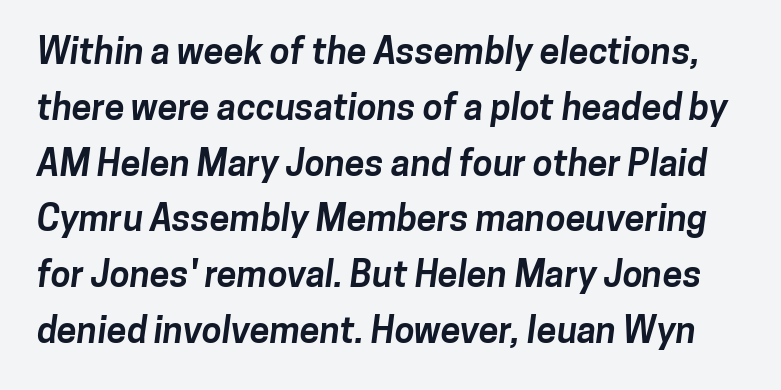
Quick note: underline off. Interline gaps are of average width in this sample. Tracking here is standard; glyphs follow each other at the usual distance. Is the type bold? Yes — the strokes are clearly thick and heavy.
